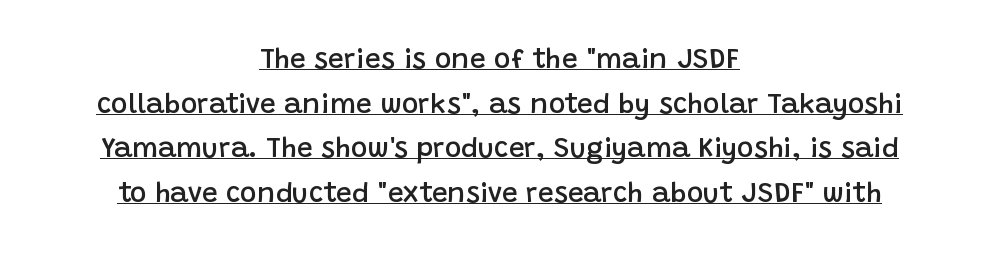
Are there feet on the stems? There aren't — it's a sans. The lettering is marked with a stroke running underneath it. Does extra space separate the letters? No, they use regular spacing. Horizontal bands of white between lines are of average thickness. The letters advance in unequal steps, a hallmark of proportional type. Unlike italic type, these characters show no tilt at all.
